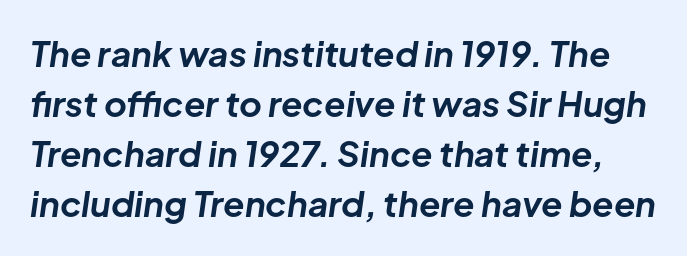
Q: Is the text bold? A: Yes.
Q: Is the text italic (slanted)? A: Yes, it leans right by about 8 degrees.
Q: Is the text underlined? A: No.
Q: Is the spacing between letters normal or unusually wide? A: Normal.
Q: Is the spacing between lines tight, normal or loose? A: Normal.
Q: Width (condensed, normal, or wide)? A: Normal.
Q: Stroke contrast? A: Low.
Q: x-height? A: Medium.
Q: Monospaced? A: No.
